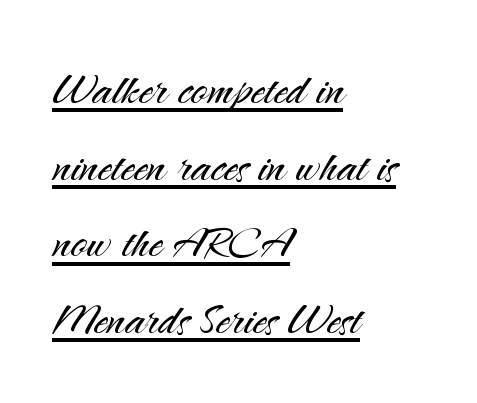
{"serif": "no", "bold": "no", "weight": "light", "width": "normal", "stroke_contrast": "medium", "x_height": "small", "monospaced": "no", "underline": "yes", "align": "left", "line_spacing": "normal", "line_spacing_ratio": 1.37, "letter_spacing": "normal", "letter_spacing_em": 0.0, "glyph_px": 56}
